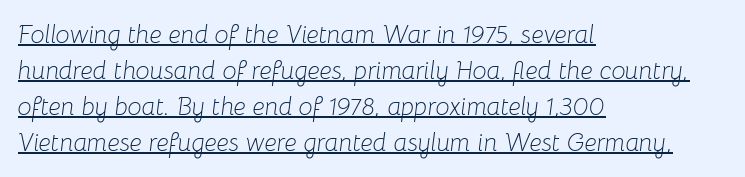
Q: Is the text bold? A: No.
Q: Is the text italic (slanted)? A: Yes, it leans right by about 8 degrees.
Q: Is the text underlined? A: Yes.
Q: How is the paragraph aligned? A: Left-aligned.
Q: Is the spacing between letters normal or unusually wide? A: Normal.
Q: Is the spacing between lines tight, normal or loose? A: Normal.
